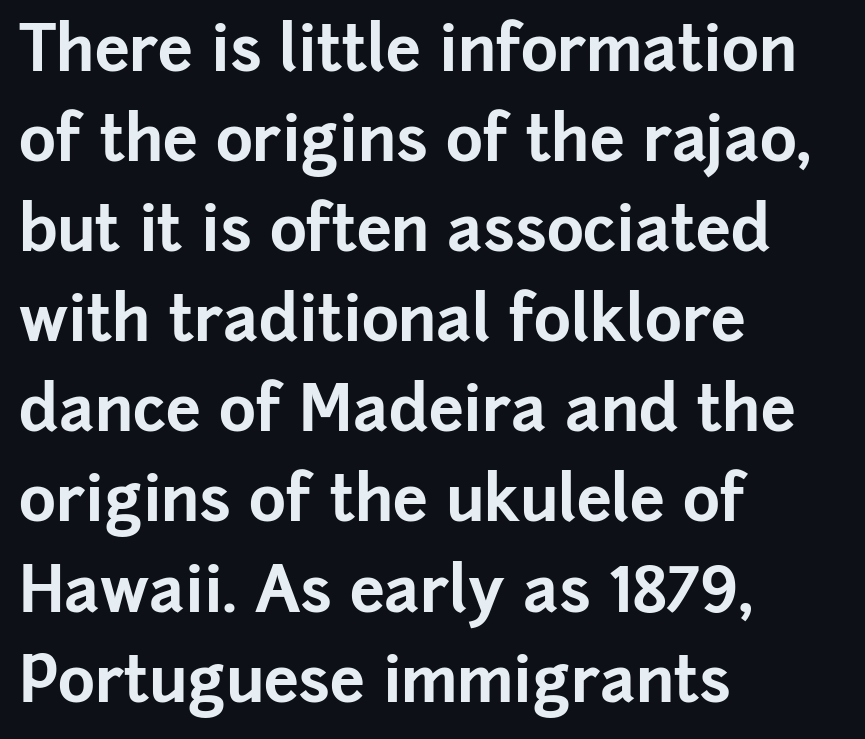
This is roman type, the default non-slanted kind. Descenders hang freely into open space. Regarding serifs, this sample does without them. These lines keep a tight, regular rhythm from letter to letter.
